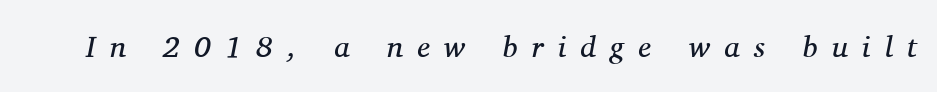
Emphasis-style slanted type is in use. The weight tops out at a normal text grade. Proportional: the letters do not fall into vertical columns. What stands out about the letter spacing? Its width — letters are far apart.
